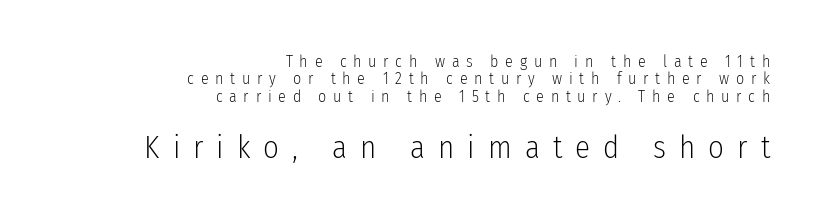
{"serif": "no", "italic": "no", "bold": "no", "weight": "light", "width": "condensed", "stroke_contrast": "low", "x_height": "medium", "monospaced": "no", "underline": "no", "align": "right", "line_spacing": "tight", "line_spacing_ratio": 1.08, "letter_spacing": "wide", "letter_spacing_em": 0.42, "larger_block": "second", "size_ratio": 1.94, "glyph_px": 31}
